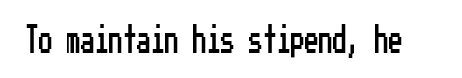
Q: Is the text italic (slanted)? A: No, it is upright.
Q: Is the typeface a serif or a sans-serif typeface? A: Sans-serif.
Q: Is the text underlined? A: No.
Q: Is the spacing between letters normal or unusually wide? A: Normal.
Q: Width (condensed, normal, or wide)? A: Condensed.
Q: Stroke contrast? A: Low.
Q: x-height? A: Medium.
